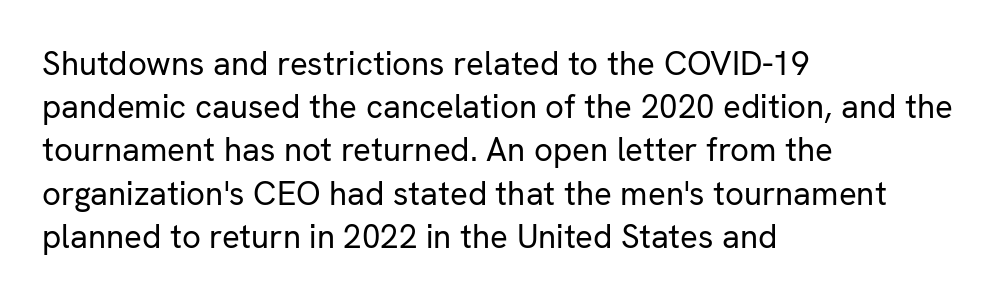
{"serif": "no", "italic": "no", "bold": "no", "weight": "regular", "width": "normal", "stroke_contrast": "low", "x_height": "medium", "monospaced": "no", "underline": "no", "align": "left", "line_spacing": "normal", "line_spacing_ratio": 1.31, "letter_spacing": "normal", "letter_spacing_em": 0.0, "glyph_px": 33}
